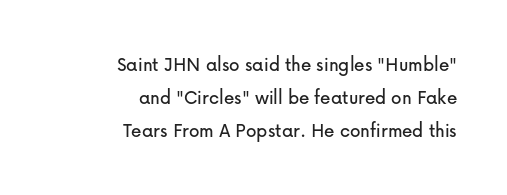
Q: Is the text italic (slanted)? A: No, it is upright.
Q: Is the text underlined? A: No.
Q: How is the paragraph aligned? A: Right-aligned.
Q: Is the spacing between letters normal or unusually wide? A: Normal.
Q: Is the spacing between lines tight, normal or loose? A: Normal.
